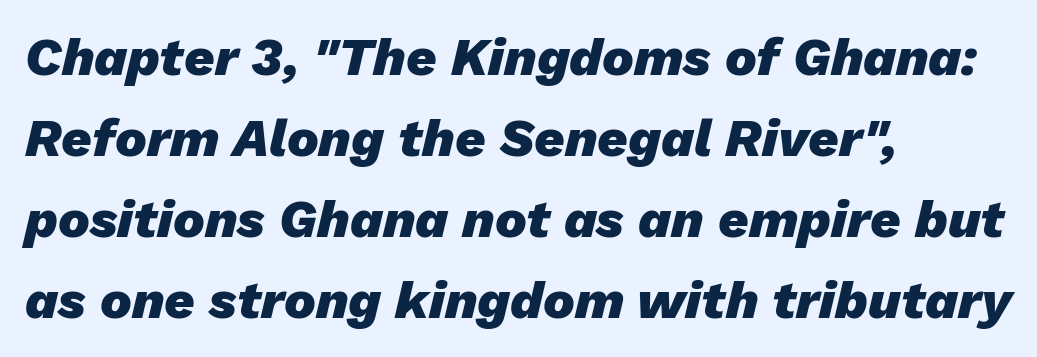
{"italic": "yes", "lean": "right", "slant_degrees": 13, "bold": "yes", "weight": "heavy", "width": "normal", "stroke_contrast": "low", "x_height": "medium", "monospaced": "no", "underline": "no", "align": "left", "line_spacing": "normal", "line_spacing_ratio": 1.53, "letter_spacing": "normal", "letter_spacing_em": 0.0, "glyph_px": 53}
